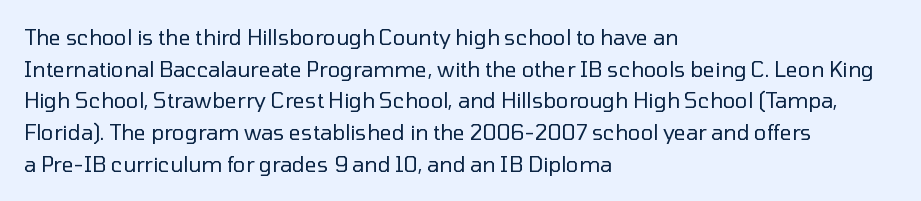
Style check: upright. Leftover space on each line is placed entirely after the last word. The rows are spaced the way most documents space them. The font is comparable to plain body text, perhaps lighter. Honestly, there is no underline to notice here at all. Nobody touched the tracking dial on this one.
